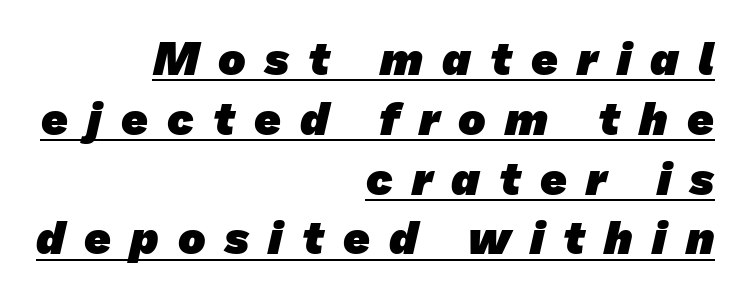
Do the characters align in a grid? No, the font is proportional. The letters carry no serifs — their stems end cleanly without finishing strokes. The rows are spaced the way most documents space them. Its strokes are broad and dark, the hallmark of bold type. What decoration does the sample have? An underline.
